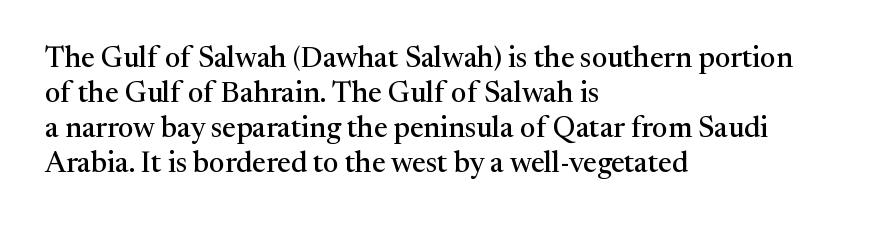
Layout note: lines flush left. You can tell it's not italic because the verticals are truly vertical. Letter spacing: default. Check where the strokes stop: tiny serifs finish them off. You could not count columns in this text — the font is proportionally spaced.
